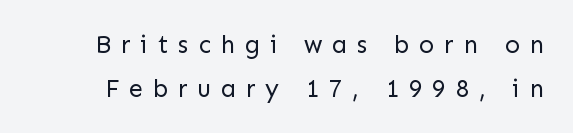
The font's upright variant was chosen for this text. The specimen omits any rule beneath the text block's lines. The letters are spread apart with noticeably loose tracking. Weight: not bold — regular or lighter.
